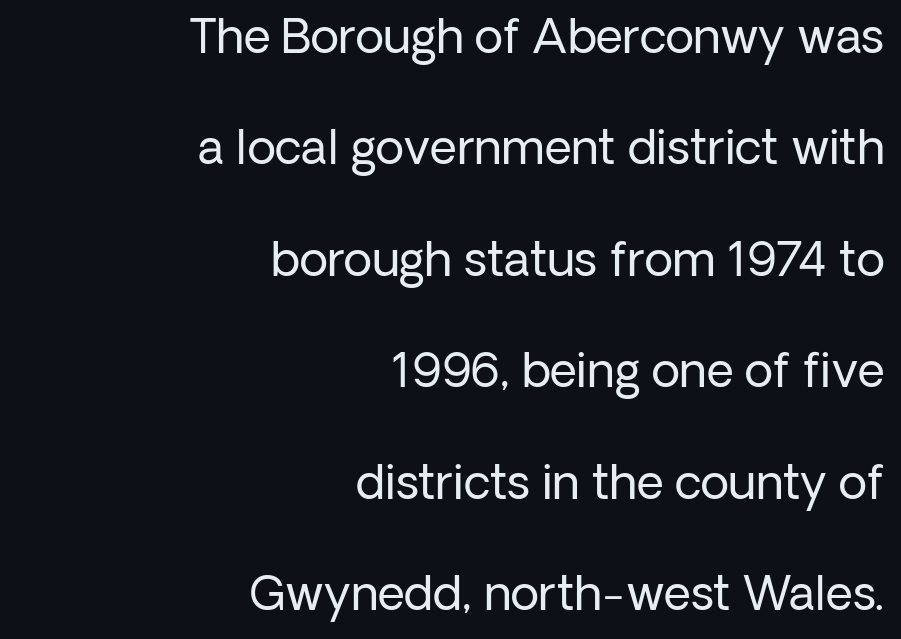
Q: Is the text bold? A: No.
Q: Is the text italic (slanted)? A: No, it is upright.
Q: Is the typeface a serif or a sans-serif typeface? A: Sans-serif.
Q: Is the text underlined? A: No.
Q: How is the paragraph aligned? A: Right-aligned.
Q: Is the spacing between letters normal or unusually wide? A: Normal.
Q: Is the spacing between lines tight, normal or loose? A: Loose.
Q: Width (condensed, normal, or wide)? A: Normal.
Q: Stroke contrast? A: Low.
Q: x-height? A: Medium.
Q: Monospaced? A: No.
